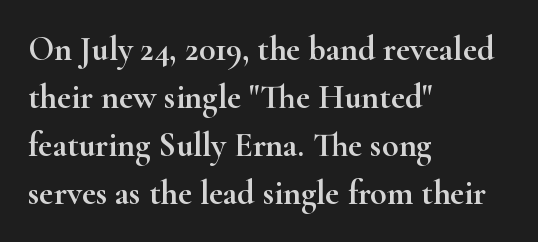
The image shows 34 px wide serif type, upright; set left-aligned, normal line spacing (1.41x), normal letter spacing, not underlined; high stroke contrast and a small x-height.
